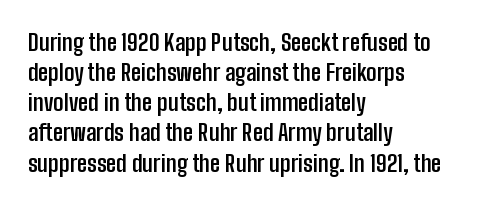
Q: Is the text bold? A: Yes.
Q: Is the text italic (slanted)? A: No, it is upright.
Q: Is the text underlined? A: No.
Q: How is the paragraph aligned? A: Left-aligned.
Q: Is the spacing between letters normal or unusually wide? A: Normal.
Q: Is the spacing between lines tight, normal or loose? A: Normal.
